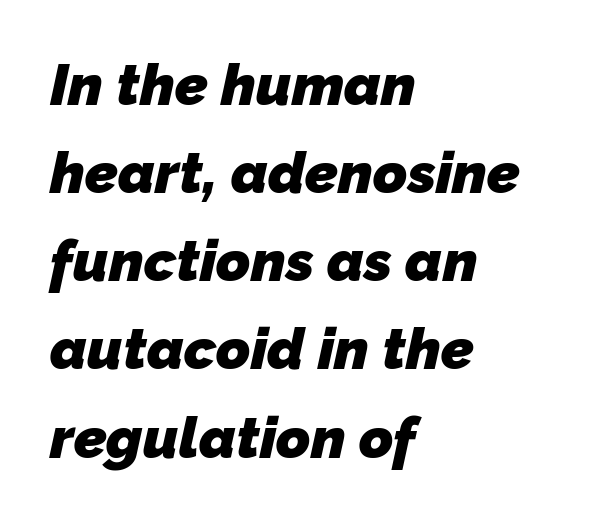
{"serif": "no", "bold": "yes", "weight": "heavy", "width": "normal", "stroke_contrast": "low", "x_height": "medium", "monospaced": "no", "underline": "no", "align": "left", "line_spacing": "normal", "line_spacing_ratio": 1.52, "letter_spacing": "normal", "letter_spacing_em": 0.0, "glyph_px": 58}
